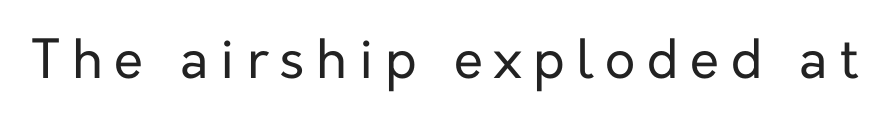
{"serif": "no", "italic": "no", "bold": "no", "weight": "regular", "width": "normal", "stroke_contrast": "low", "x_height": "medium", "monospaced": "no", "underline": "no", "letter_spacing": "wide", "letter_spacing_em": 0.22, "glyph_px": 53}
